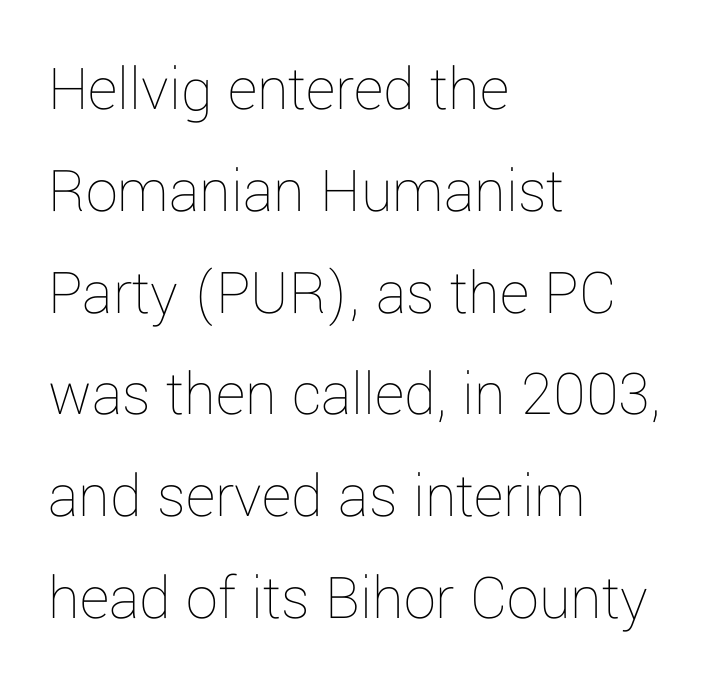
Proportional: the letters do not fall into vertical columns. The vertical gap from one line to the next is medium. No italicization has been applied; the sample stays upright. Glance below the letters and you will spot only blank space. No chunkiness to these letters — they're not bold. A student would call this left alignment; a typographer would say flush left, rag right.
